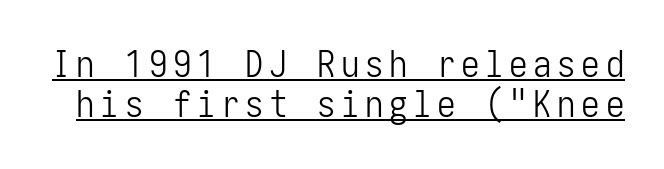
{"serif": "no", "italic": "no", "bold": "no", "weight": "light", "width": "condensed", "stroke_contrast": "low", "x_height": "medium", "underline": "yes", "line_spacing": "tight", "line_spacing_ratio": 1.09, "glyph_px": 37}
